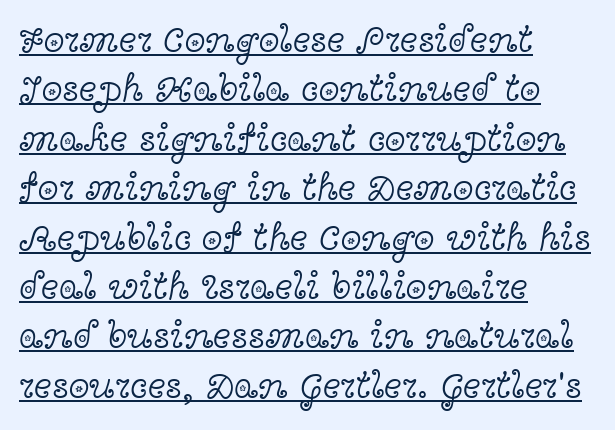
The image shows 38 px light, wide serif type; set left-aligned, normal line spacing (1.3x), normal letter spacing, underlined; a medium x-height.
